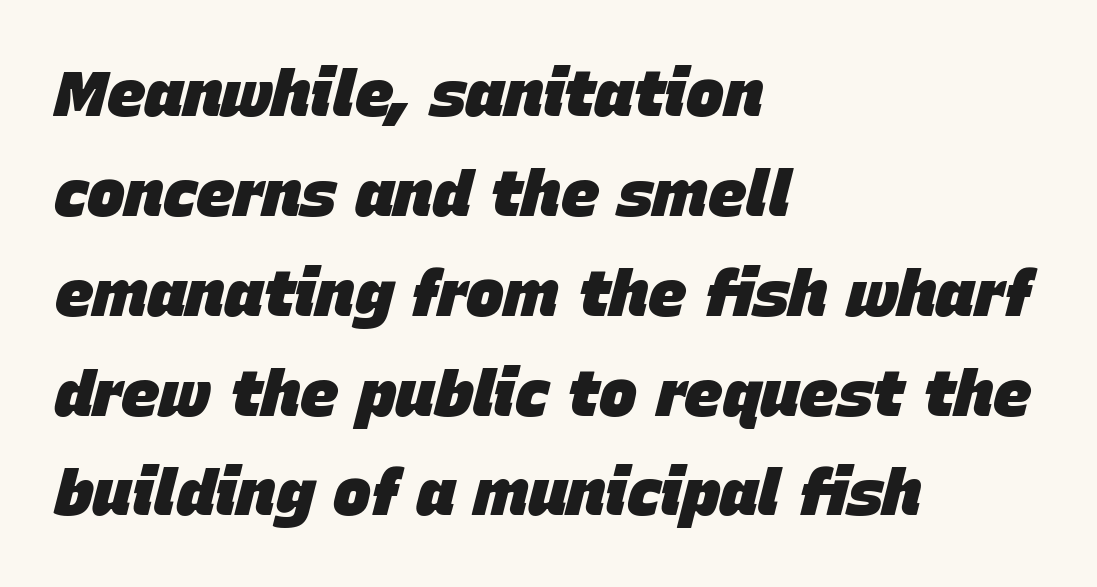
Q: Is the text bold? A: Yes.
Q: Is the text italic (slanted)? A: Yes, it leans right by about 15 degrees.
Q: Is the text underlined? A: No.
Q: How is the paragraph aligned? A: Left-aligned.
Q: Is the spacing between letters normal or unusually wide? A: Normal.
Q: Is the spacing between lines tight, normal or loose? A: Normal.
Q: Width (condensed, normal, or wide)? A: Normal.
Q: Stroke contrast? A: Low.
Q: x-height? A: Large.
Q: Monospaced? A: No.
